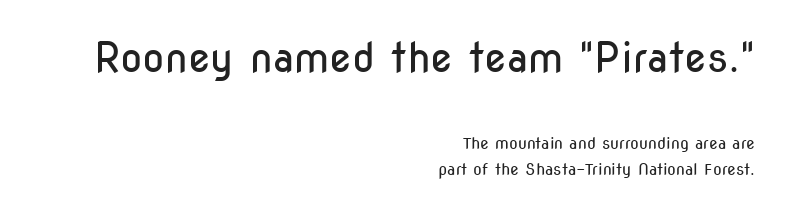
The image shows 41 px regular-weight, condensed sans-serif type, upright; set right-aligned, normal line spacing (1.66x), normal letter spacing, not underlined; the first (top) block is 2.56x larger; low stroke contrast and a medium x-height.
